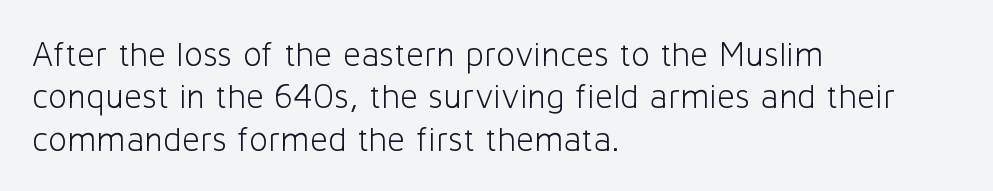
{"serif": "no", "italic": "no", "bold": "no", "weight": "light", "width": "normal", "stroke_contrast": "low", "x_height": "medium", "monospaced": "no", "underline": "no", "align": "left", "line_spacing_ratio": 1.21, "letter_spacing": "normal", "letter_spacing_em": 0.0, "glyph_px": 35}
